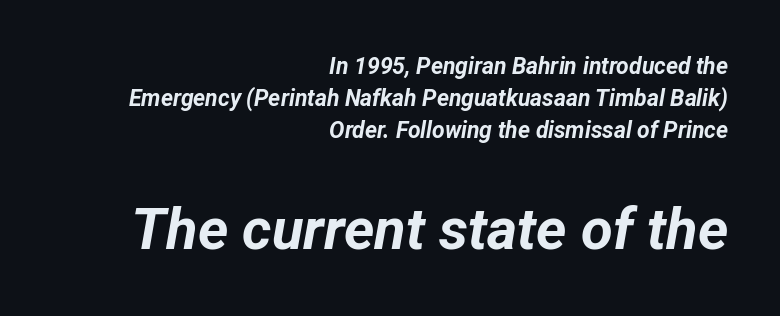
The image shows 58 px bold type, italic (leaning right); set right-aligned, normal line spacing (1.4x), normal letter spacing, not underlined; the second (bottom) block is 2.52x larger; low stroke contrast and a medium x-height.
